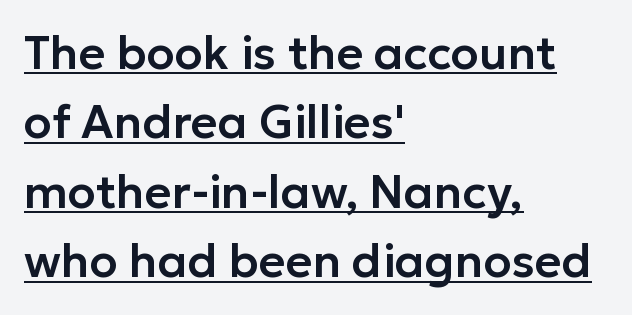
The paragraph has a hard left edge and a soft right edge. These lines are rendered in a variable-pitch font. Caption: standard tracking, unaltered. A typesetter would call this leading conventional body-copy spacing.
